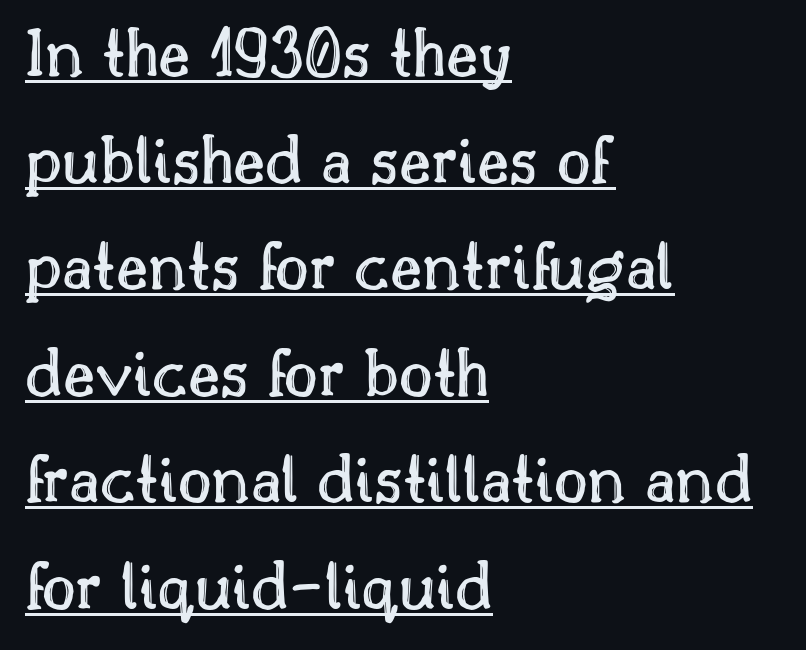
Q: Is the text italic (slanted)? A: No, it is upright.
Q: Is the text underlined? A: Yes.
Q: How is the paragraph aligned? A: Left-aligned.
Q: Is the spacing between letters normal or unusually wide? A: Normal.
Q: Is the spacing between lines tight, normal or loose? A: Normal.
Q: Width (condensed, normal, or wide)? A: Normal.
Q: x-height? A: Small.
Q: Monospaced? A: No.
